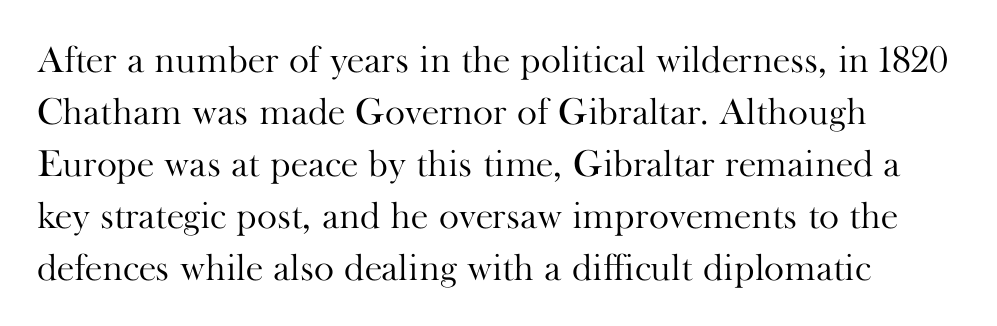
{"serif": "yes", "italic": "no", "bold": "no", "weight": "light", "width": "normal", "stroke_contrast": "high", "x_height": "small", "monospaced": "no", "underline": "no", "align": "left", "line_spacing": "normal", "line_spacing_ratio": 1.37, "letter_spacing": "normal", "letter_spacing_em": 0.0, "glyph_px": 38}
